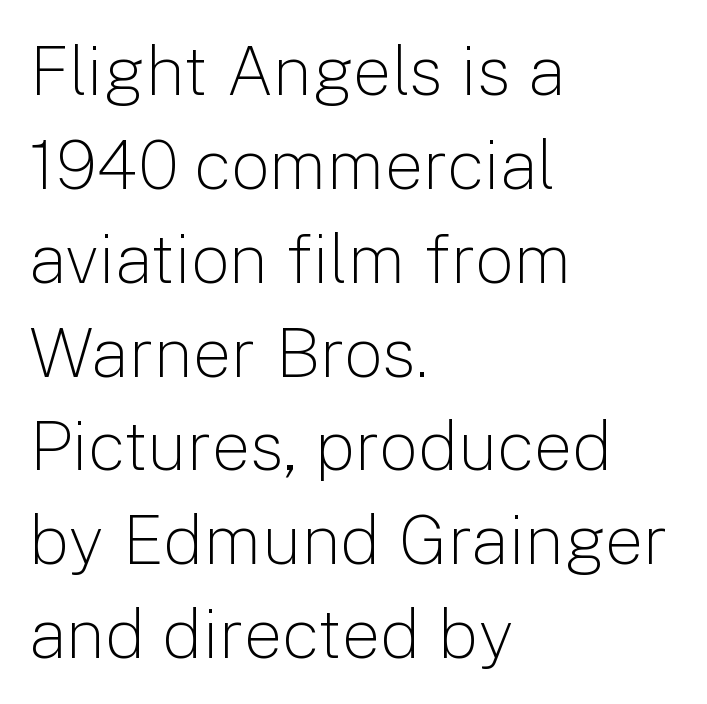
{"serif": "no", "italic": "no", "bold": "no", "weight": "light", "width": "normal", "stroke_contrast": "low", "x_height": "medium", "monospaced": "no", "underline": "no", "align": "left", "line_spacing": "normal", "line_spacing_ratio": 1.36, "letter_spacing": "normal", "letter_spacing_em": 0.0, "glyph_px": 69}
